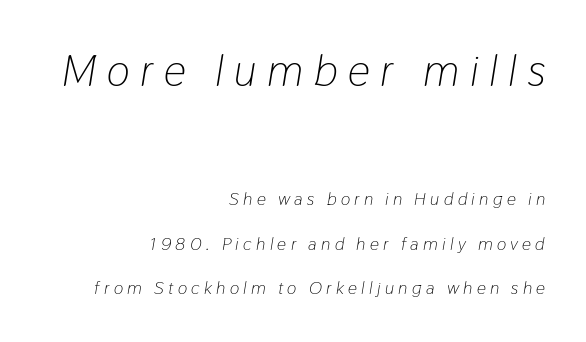
Q: Is the text bold? A: No.
Q: Is the text italic (slanted)? A: Yes, it leans right by about 9 degrees.
Q: Is the text underlined? A: No.
Q: How is the paragraph aligned? A: Right-aligned.
Q: Is the spacing between letters normal or unusually wide? A: Unusually wide.
Q: Is the spacing between lines tight, normal or loose? A: Loose.
Q: Which block of text is set in a larger size, the first (top) or the second (bottom)? A: The first (top) one.
Q: Width (condensed, normal, or wide)? A: Condensed.
Q: Stroke contrast? A: Low.
Q: x-height? A: Medium.
Q: Monospaced? A: No.
